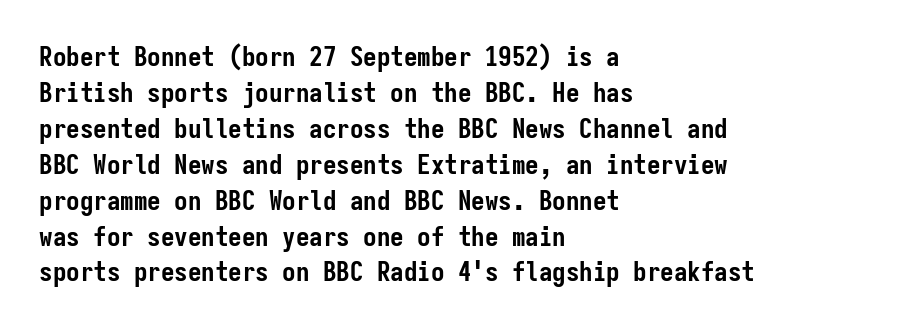
Is there much room between lines? A standard amount, neither cramped nor airy. This rendering features lettering with no underline. The typography opts for an upright posture over an oblique one. Standard letterfit; no display-style spreading of the glyphs. Line starts are locked; line ends wander. Heavy-handed strokes throughout: this text is bold.
